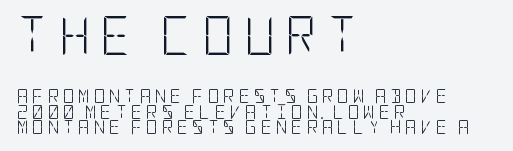
The passage shown begins with its larger block and ends with its smaller one. This sample is left-justified, so line endings fall wherever the words run out. A typesetter would call this heavily tracked-out type. Does the leading feel generous? Not at all — it's pinched. Type style note: lacks serifs.
